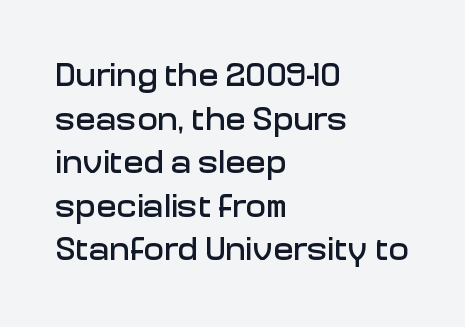
Underlining? Definitely not there. Each letter's strokes conclude bluntly, with no projecting serifs. The letters advance in unequal steps, a hallmark of proportional type. A typesetter would call this leading conventional body-copy spacing.
